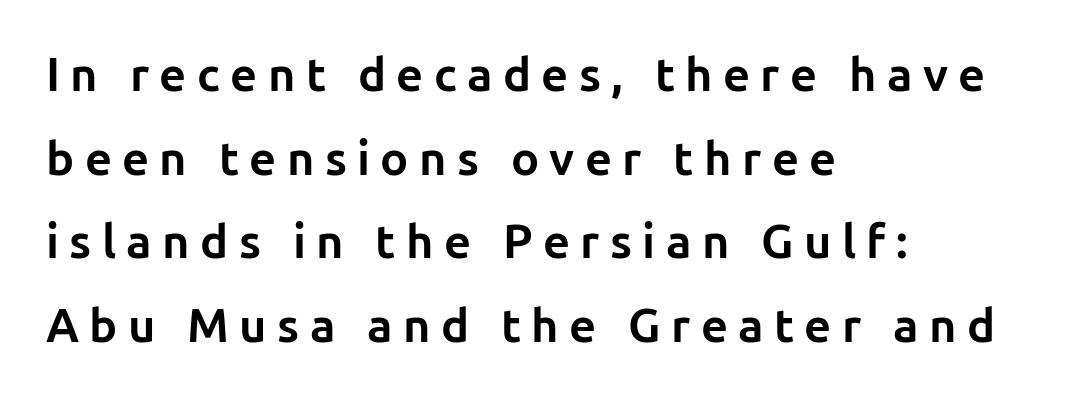
{"serif": "no", "italic": "no", "bold": "yes", "weight": "bold", "width": "normal", "stroke_contrast": "low", "x_height": "medium", "monospaced": "no", "underline": "no", "align": "left", "line_spacing_ratio": 1.78, "letter_spacing": "wide", "letter_spacing_em": 0.22, "glyph_px": 47}
